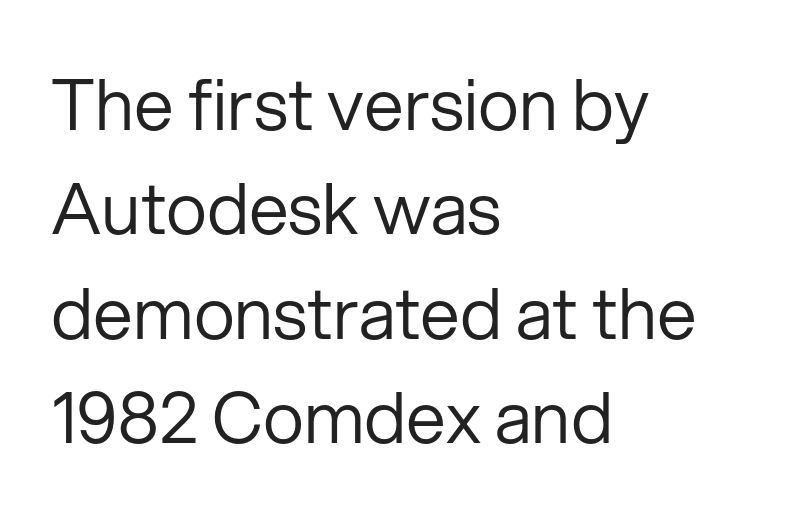
{"serif": "no", "italic": "no", "bold": "no", "weight": "regular", "width": "normal", "stroke_contrast": "low", "x_height": "medium", "monospaced": "no", "underline": "no", "align": "left", "line_spacing": "normal", "line_spacing_ratio": 1.47, "letter_spacing": "normal", "letter_spacing_em": 0.0, "glyph_px": 71}
